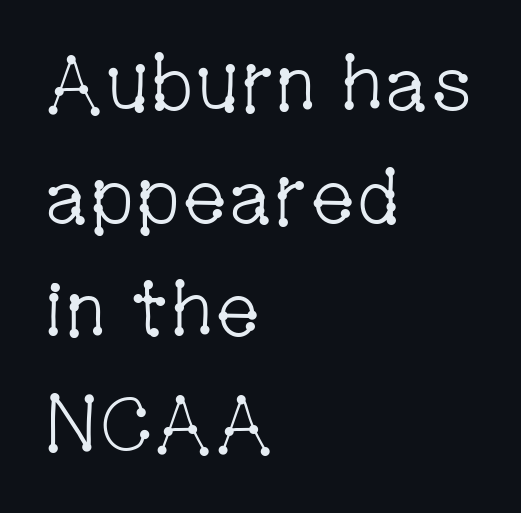
The image shows 77 px light, condensed serif type, upright; set left-aligned, normal line spacing (1.47x), normal letter spacing, not underlined; low stroke contrast and a medium x-height.
